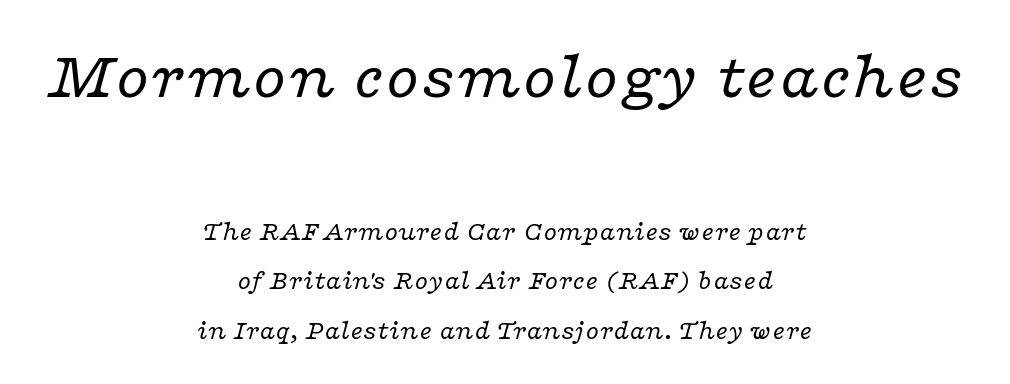
The designer gave the opening block more size than the closing block. Ink coverage per letter is moderate at most. Words float on clear page, feet unadorned. Old-style or modern, the face here clearly has serifs. This sample uses plain, unmodified letter spacing. Casual observation: everything's sitting right in the middle.
